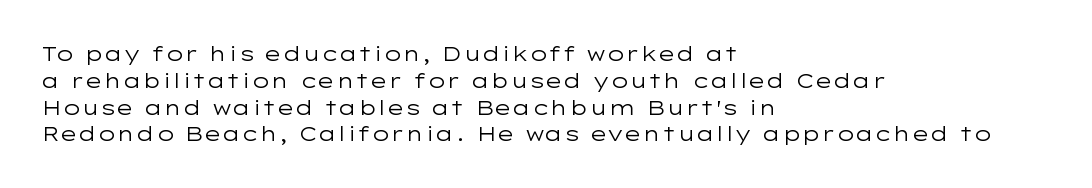
Q: Is the text bold? A: No.
Q: Is the text italic (slanted)? A: No, it is upright.
Q: Is the text underlined? A: No.
Q: How is the paragraph aligned? A: Left-aligned.
Q: Is the spacing between letters normal or unusually wide? A: Normal.
Q: Is the spacing between lines tight, normal or loose? A: Normal.
